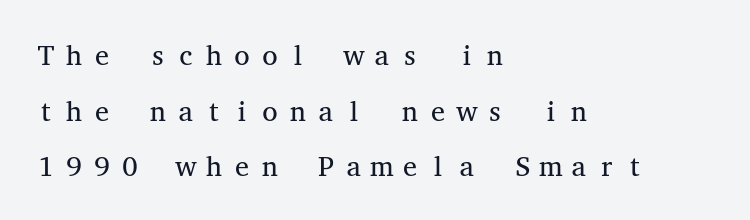
Q: Is the text bold? A: No.
Q: Is the text italic (slanted)? A: No, it is upright.
Q: Is the typeface a serif or a sans-serif typeface? A: Serif.
Q: Is the text underlined? A: No.
Q: How is the paragraph aligned? A: Left-aligned.
Q: Is the spacing between letters normal or unusually wide? A: Unusually wide.
Q: Is the spacing between lines tight, normal or loose? A: Loose.
Q: Width (condensed, normal, or wide)? A: Wide.
Q: Stroke contrast? A: Medium.
Q: x-height? A: Medium.
Q: Monospaced? A: Yes.
